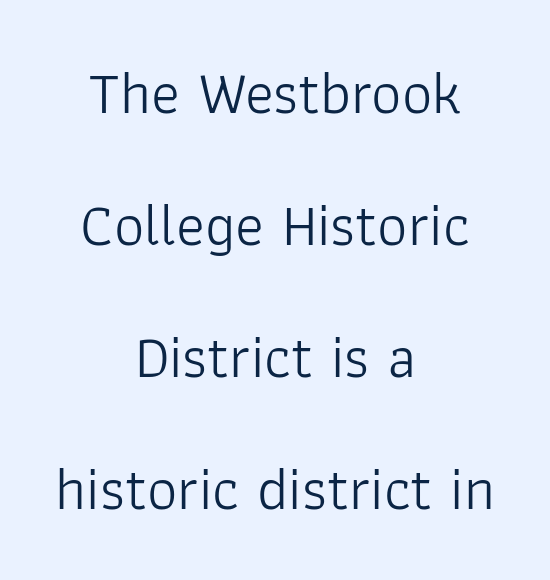
Q: Is the text bold? A: No.
Q: Is the text italic (slanted)? A: No, it is upright.
Q: Is the typeface a serif or a sans-serif typeface? A: Sans-serif.
Q: Is the text underlined? A: No.
Q: How is the paragraph aligned? A: Centered.
Q: Is the spacing between letters normal or unusually wide? A: Normal.
Q: Is the spacing between lines tight, normal or loose? A: Loose.
Q: Width (condensed, normal, or wide)? A: Normal.
Q: Stroke contrast? A: Low.
Q: x-height? A: Medium.
Q: Monospaced? A: No.
